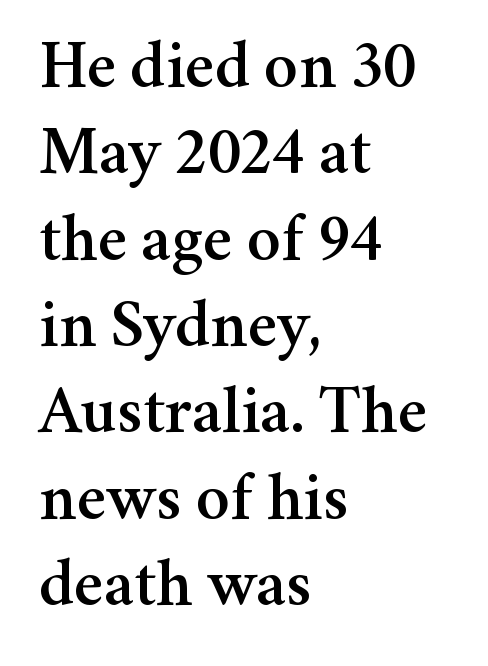
{"serif": "yes", "italic": "no", "width": "normal", "stroke_contrast": "medium", "x_height": "medium", "monospaced": "no", "underline": "no", "align": "left", "line_spacing": "normal", "line_spacing_ratio": 1.27, "letter_spacing": "normal", "letter_spacing_em": 0.0, "glyph_px": 68}
